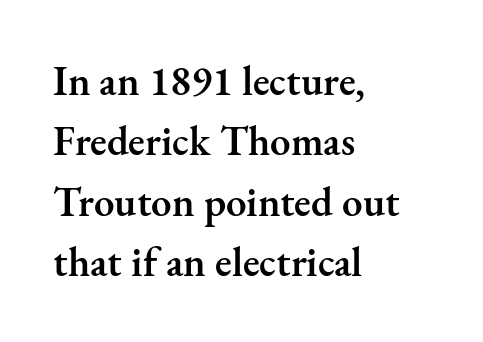
The image shows 41 px semibold serif type, upright; set left-aligned, normal line spacing (1.47x), normal letter spacing, not underlined; medium stroke contrast and a small x-height.
